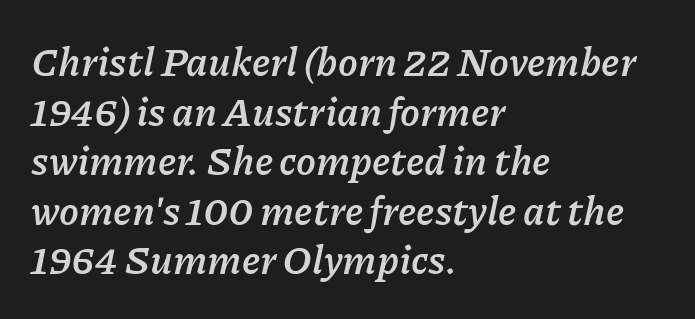
{"italic": "yes", "lean": "right", "slant_degrees": 11, "bold": "yes", "weight": "semibold", "width": "normal", "stroke_contrast": "low", "x_height": "medium", "monospaced": "no", "underline": "no", "align": "left", "line_spacing_ratio": 1.24, "letter_spacing": "normal", "letter_spacing_em": 0.0, "glyph_px": 40}
